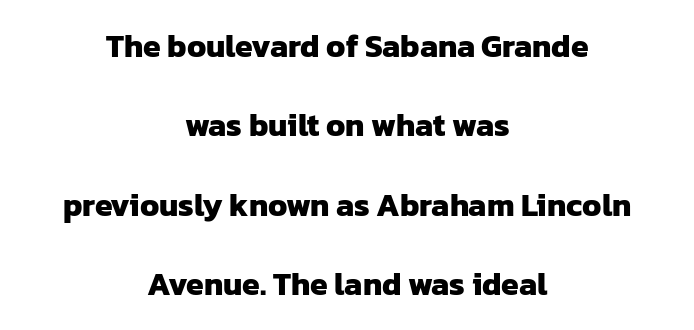
{"serif": "no", "bold": "yes", "weight": "heavy", "width": "normal", "stroke_contrast": "low", "x_height": "medium", "monospaced": "no", "underline": "no", "align": "center", "line_spacing": "loose", "line_spacing_ratio": 2.48, "letter_spacing": "normal", "letter_spacing_em": 0.0, "glyph_px": 32}
